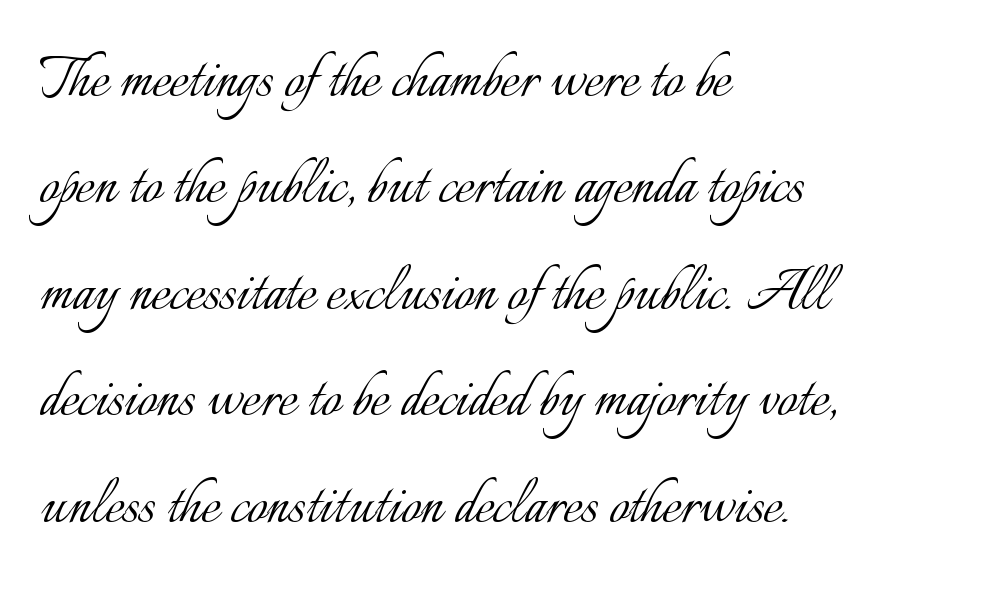
Plain, unruled lines of type. Does the leading feel generous? No, just average. Leftover space on each line is placed entirely after the last word. Each letter keeps its own natural width here, so spacing adapts to shape. The letters sit at their default tracking, neither squeezed nor spread.
